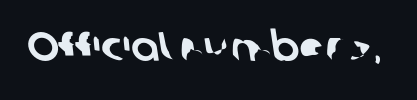
{"serif": "no", "width": "normal", "stroke_contrast": "low", "x_height": "medium", "monospaced": "no", "underline": "no", "letter_spacing": "normal", "letter_spacing_em": 0.0, "glyph_px": 41}
